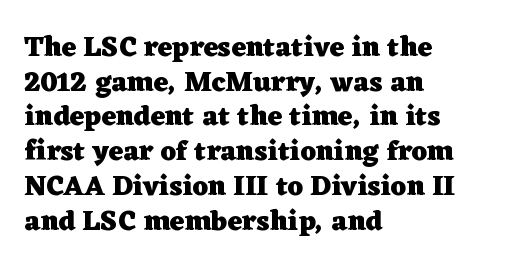
The image shows 28 px heavy, wide serif type, upright; set left-aligned, line spacing 1.24x, normal letter spacing, not underlined; low stroke contrast and a medium x-height.
